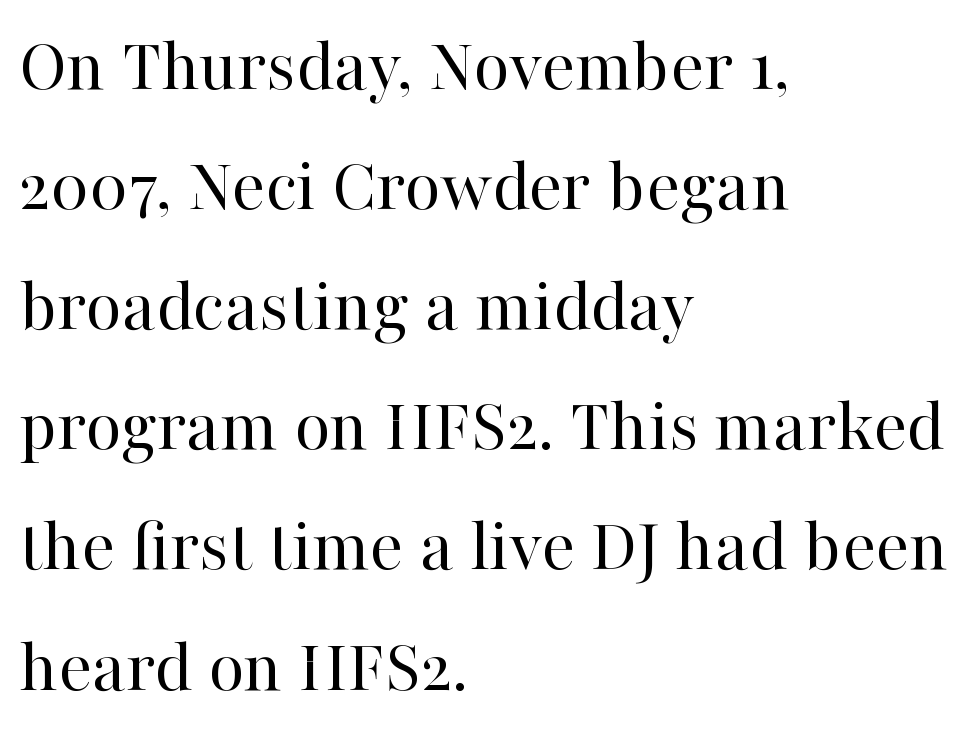
The image shows 78 px regular-weight serif type, upright; set left-aligned, normal line spacing (1.54x), normal letter spacing, not underlined; high stroke contrast and a medium x-height.
